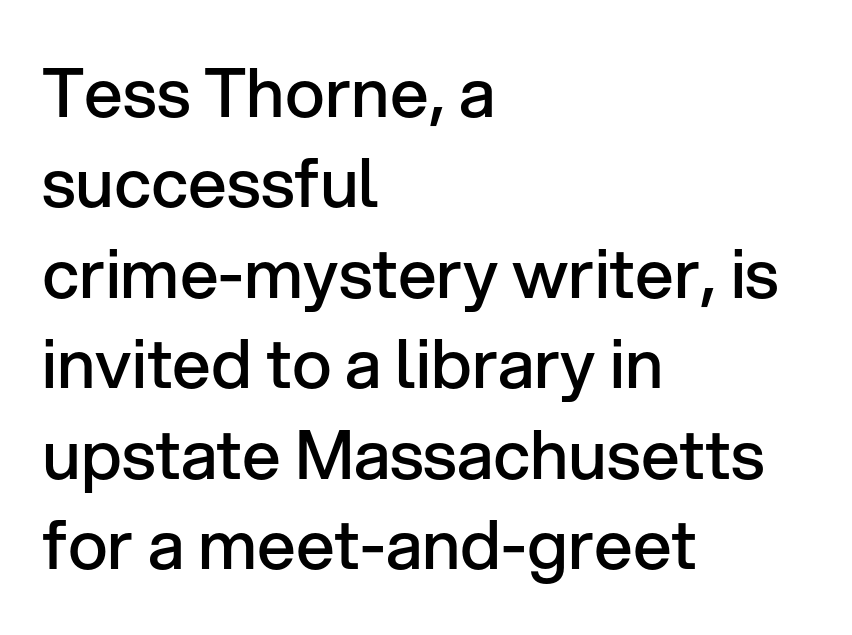
Every stem runs plumb, perpendicular to the baseline. Beneath every word, the page is bare. Inter-character spacing is left at the font's built-in metrics. Typographically, this falls in the sans-serif category.
